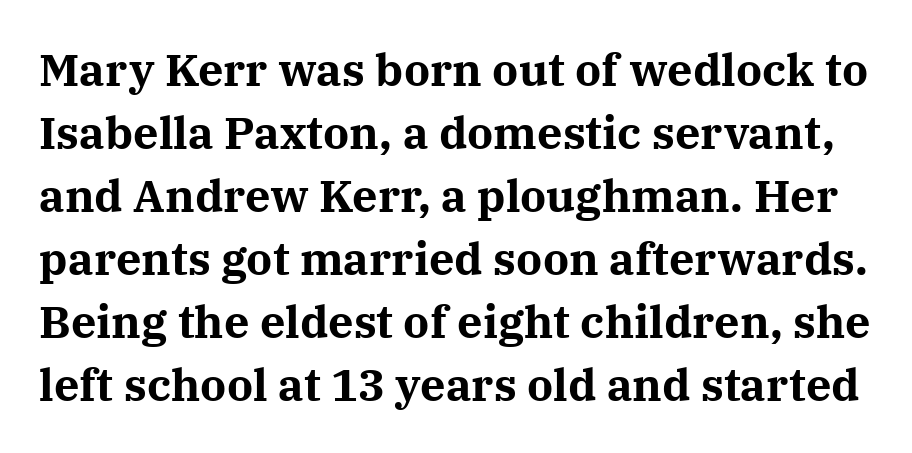
Q: Is the text bold? A: Yes.
Q: Is the text italic (slanted)? A: No, it is upright.
Q: Is the typeface a serif or a sans-serif typeface? A: Serif.
Q: Is the text underlined? A: No.
Q: Is the spacing between letters normal or unusually wide? A: Normal.
Q: Is the spacing between lines tight, normal or loose? A: Normal.
Q: Width (condensed, normal, or wide)? A: Normal.
Q: Stroke contrast? A: Medium.
Q: x-height? A: Medium.
Q: Monospaced? A: No.
